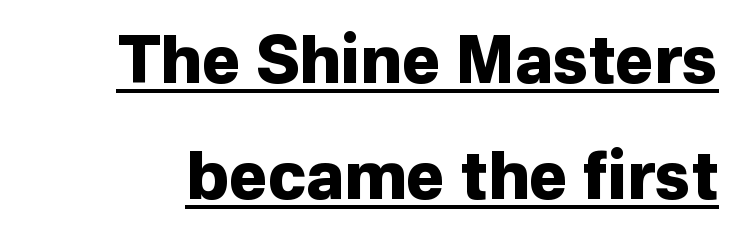
Q: Is the text bold? A: Yes.
Q: Is the text italic (slanted)? A: No, it is upright.
Q: Is the typeface a serif or a sans-serif typeface? A: Sans-serif.
Q: Is the text underlined? A: Yes.
Q: Is the spacing between letters normal or unusually wide? A: Normal.
Q: Width (condensed, normal, or wide)? A: Normal.
Q: Stroke contrast? A: Low.
Q: x-height? A: Medium.
Q: Monospaced? A: No.
